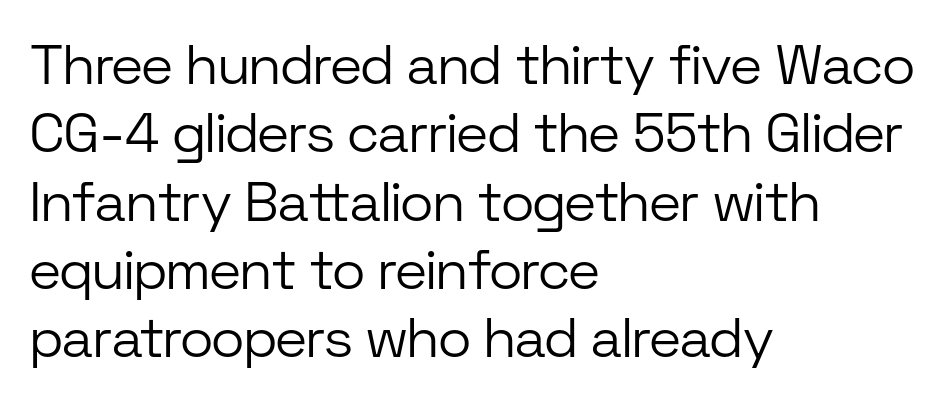
The image shows 56 px light sans-serif type, upright; set left-aligned, line spacing 1.22x, normal letter spacing, not underlined; low stroke contrast and a medium x-height.
